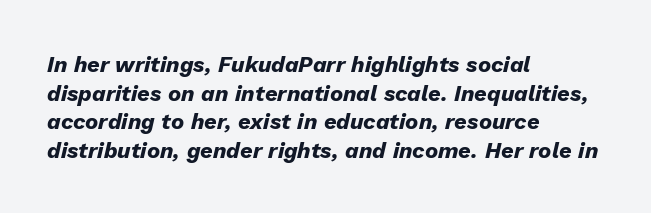
The image shows 22 px bold type, italic (leaning right); set left-aligned, normal line spacing (1.3x), normal letter spacing, not underlined.
